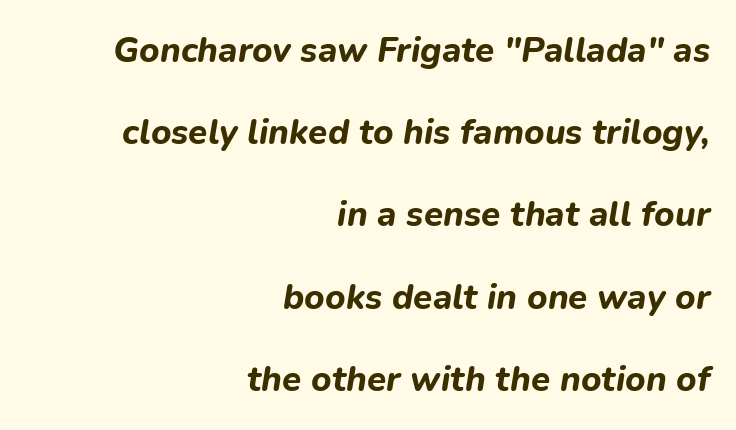
The image shows 35 px bold type, italic (leaning right); set right-aligned, loose line spacing (2.35x), normal letter spacing, not underlined; low stroke contrast and a medium x-height.
